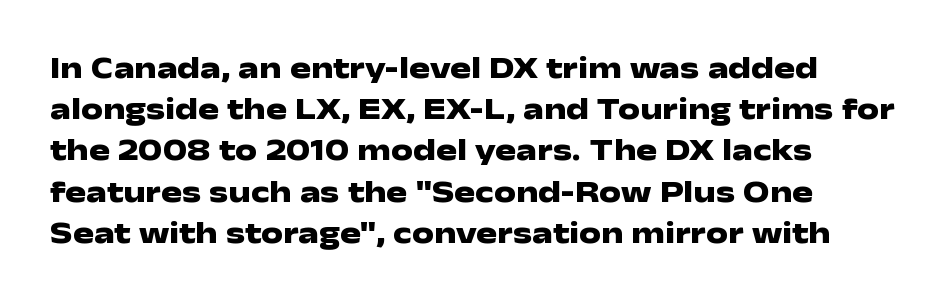
This sample keeps an unexceptional amount of space between lines. Posture: upright roman. Where is the straight margin? On the left. Here the glyphs are tracked normally, forming tight word shapes. Each letter's strokes conclude bluntly, with no projecting serifs.
